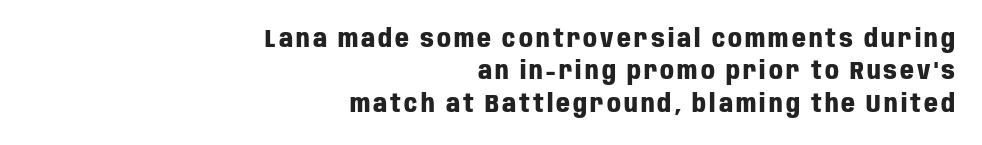
The image shows 24 px bold type, upright; set right-aligned, normal line spacing (1.35x), not underlined.
